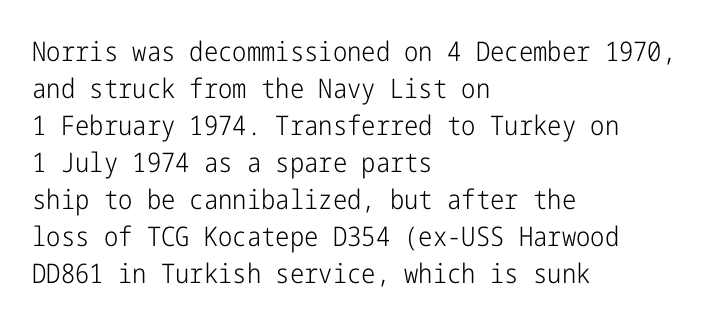
Reading down the block, your eye returns to a fixed left position each line. Tall strokes in this sample are plumb rather than angled. The rendering uses a moderate line-height, typical for paragraphs. This is not heavy type; no bold has been used. Any mark beneath the type? The region is blank. Each word holds together tightly as a unit, with standard inter-letter gaps.
